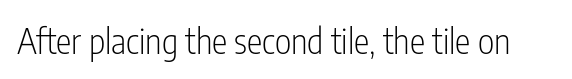
{"serif": "no", "italic": "no", "bold": "no", "weight": "light", "width": "condensed", "stroke_contrast": "low", "x_height": "medium", "monospaced": "no", "underline": "no", "letter_spacing": "normal", "letter_spacing_em": 0.0, "glyph_px": 35}
